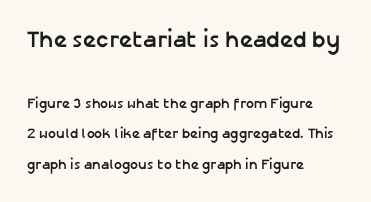
The image shows 23 px bold type, upright; set left-aligned, loose line spacing (2.19x), normal letter spacing, not underlined; the first (top) block is 1.64x larger.
